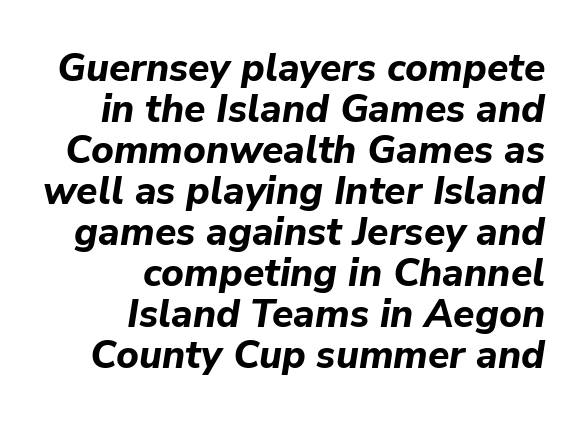
Varying glyph widths throughout — classic text-font behaviour. Pretty heavy lettering here — definitely bold. Where is the straight margin? On the right. The specimen reads as italic at a glance. Each word holds together tightly as a unit, with standard inter-letter gaps. Cramped leading.
